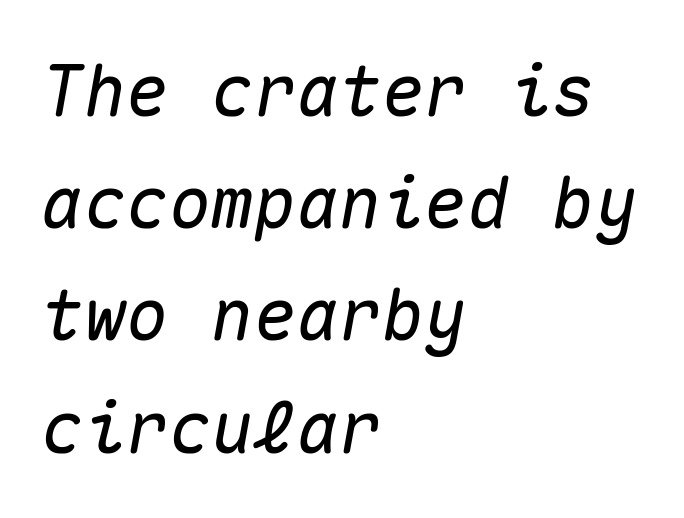
The rows are spaced the way most documents space them. The rag falls on the right side of this text block. The passage shown is typed in a monospace face where columns stay perfectly aligned. Compared with typical body copy, the letter spacing here is the same.
